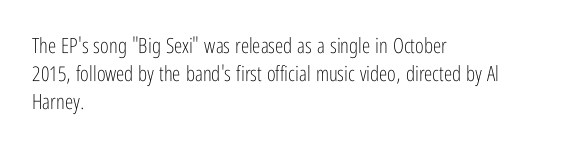
The paragraph has a hard left edge and a soft right edge. Rows of type keep a routine distance in the vertical direction. The letters sit at their default tracking, neither squeezed nor spread. Posture: vertical.
